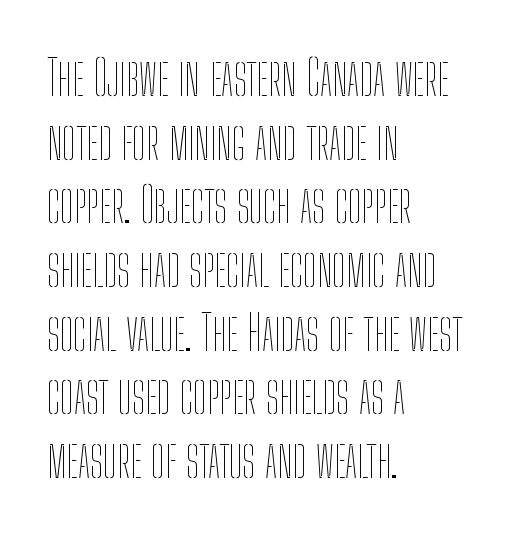
The image shows 49 px thin, condensed type, upright; set left-aligned, normal line spacing (1.3x), normal letter spacing, not underlined; low stroke contrast and a medium x-height.
